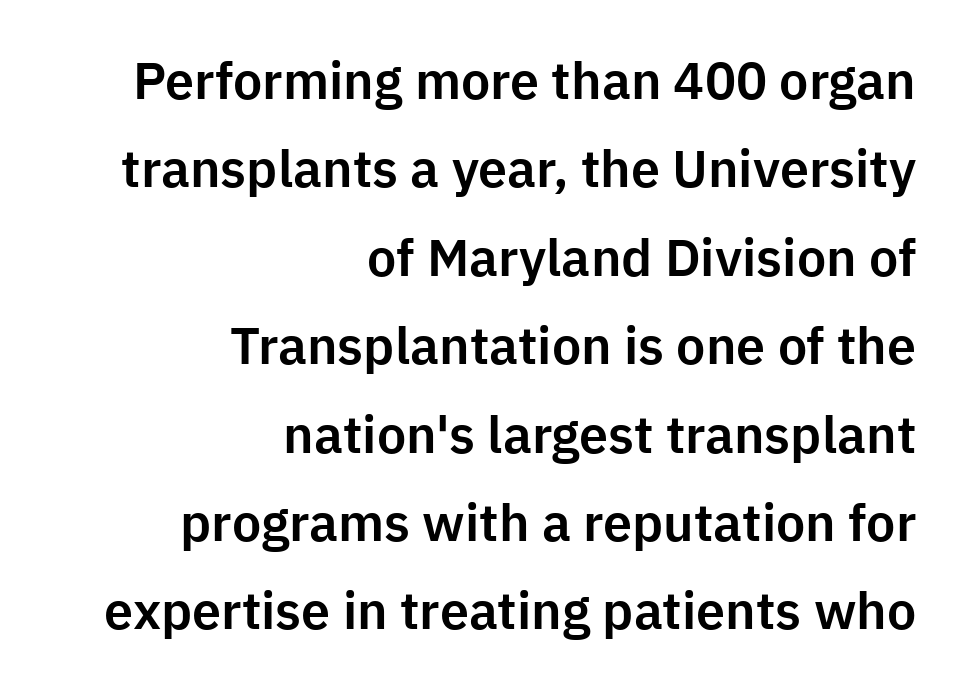
The image shows 52 px sans-serif type, upright; set right-aligned, normal line spacing (1.7x), normal letter spacing, not underlined; low stroke contrast and a medium x-height.
